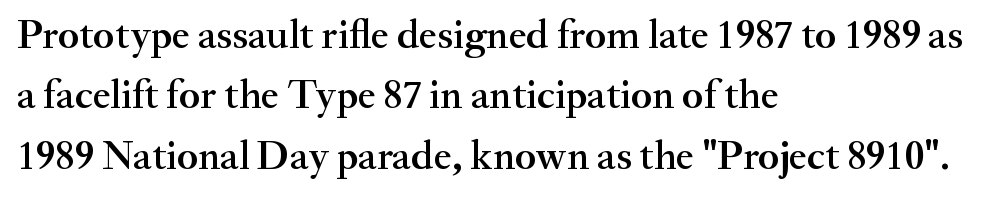
{"serif": "yes", "italic": "no", "bold": "semi", "weight": "semibold", "width": "normal", "stroke_contrast": "medium", "x_height": "small", "monospaced": "no", "underline": "no", "align": "left", "line_spacing": "normal", "line_spacing_ratio": 1.47, "letter_spacing": "normal", "letter_spacing_em": 0.0, "glyph_px": 41}
